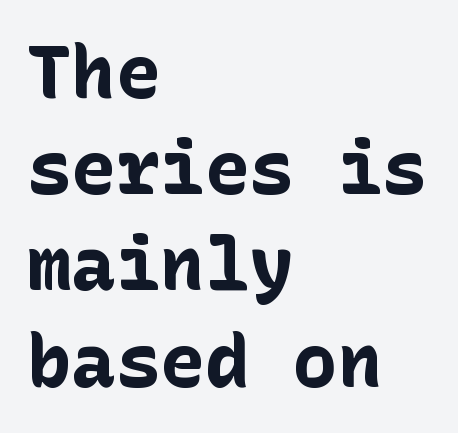
Q: Is the text bold? A: Yes.
Q: Is the text italic (slanted)? A: No, it is upright.
Q: Is the typeface a serif or a sans-serif typeface? A: Sans-serif.
Q: Is the text underlined? A: No.
Q: How is the paragraph aligned? A: Left-aligned.
Q: Is the spacing between letters normal or unusually wide? A: Normal.
Q: Is the spacing between lines tight, normal or loose? A: Normal.
Q: Width (condensed, normal, or wide)? A: Normal.
Q: Stroke contrast? A: Low.
Q: x-height? A: Medium.
